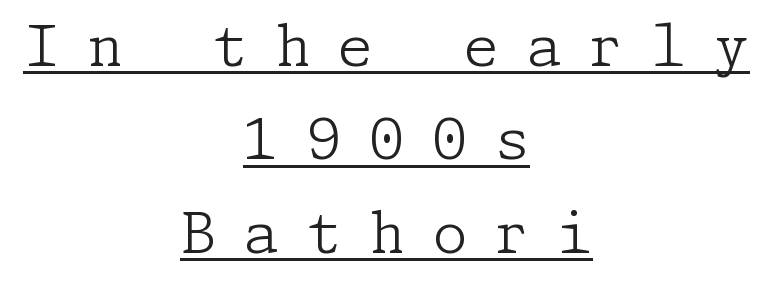
The image shows 57 px light serif type, upright; set centered, normal line spacing (1.64x), unusually wide letter spacing (+0.48 em), underlined; low stroke contrast and a medium x-height.
